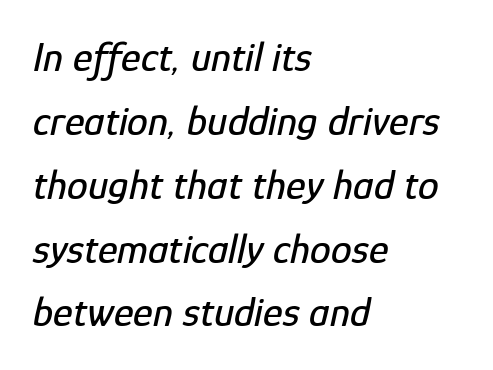
{"italic": "yes", "lean": "right", "slant_degrees": 12, "width": "condensed", "stroke_contrast": "low", "x_height": "medium", "monospaced": "no", "underline": "no", "align": "left", "line_spacing": "normal", "line_spacing_ratio": 1.52, "letter_spacing": "normal", "letter_spacing_em": 0.0, "glyph_px": 42}
